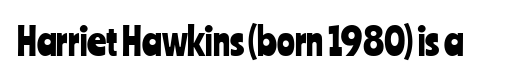
{"serif": "no", "italic": "no", "width": "condensed", "stroke_contrast": "low", "x_height": "medium", "monospaced": "no", "underline": "no", "letter_spacing": "normal", "letter_spacing_em": 0.0, "glyph_px": 37}
